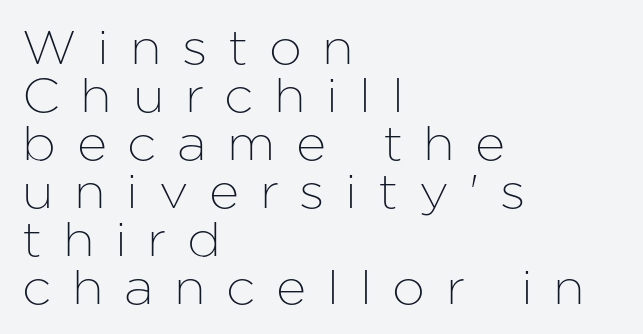
{"serif": "no", "italic": "no", "width": "normal", "stroke_contrast": "low", "x_height": "medium", "monospaced": "no", "underline": "no", "align": "left", "line_spacing": "tight", "line_spacing_ratio": 1.02, "letter_spacing": "wide", "letter_spacing_em": 0.44, "glyph_px": 47}
